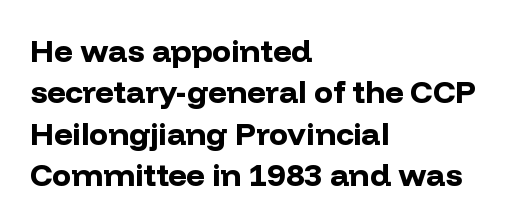
Spacing verdict: proportional, widths tailored to each character. Letter spacing: default. Stroke thickness is high; the sample reads as a true bold. These lines stack with their left ends in a neat column.
